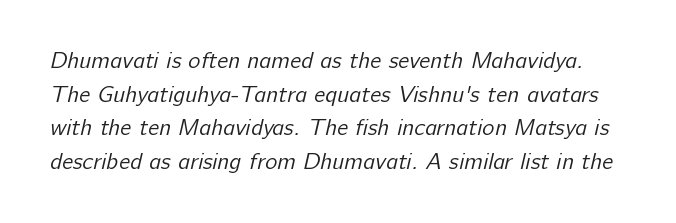
The image shows 23 px text type; set normal line spacing (1.46x), normal letter spacing, not underlined.
